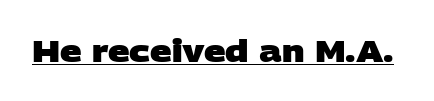
Q: Is the text bold? A: Yes.
Q: Is the typeface a serif or a sans-serif typeface? A: Sans-serif.
Q: Is the text underlined? A: Yes.
Q: Is the spacing between letters normal or unusually wide? A: Normal.
Q: Width (condensed, normal, or wide)? A: Wide.
Q: Stroke contrast? A: Low.
Q: x-height? A: Large.
Q: Monospaced? A: No.
